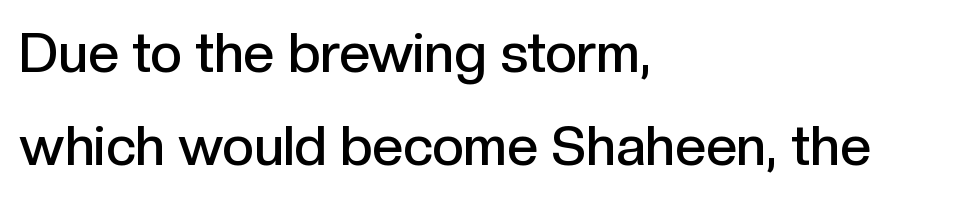
{"serif": "no", "italic": "no", "bold": "semi", "weight": "semibold", "width": "normal", "x_height": "medium", "monospaced": "no", "underline": "no", "align": "left", "line_spacing": "normal", "line_spacing_ratio": 1.7, "letter_spacing": "normal", "letter_spacing_em": 0.0, "glyph_px": 55}
